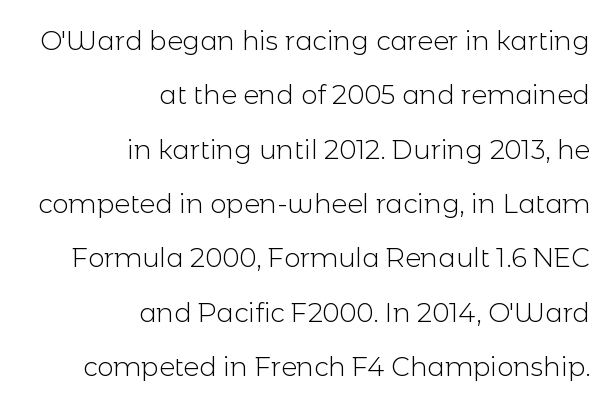
{"italic": "no", "bold": "no", "underline": "no", "align": "right", "line_spacing": "loose", "line_spacing_ratio": 2.09, "letter_spacing": "normal", "letter_spacing_em": 0.0, "glyph_px": 26}
